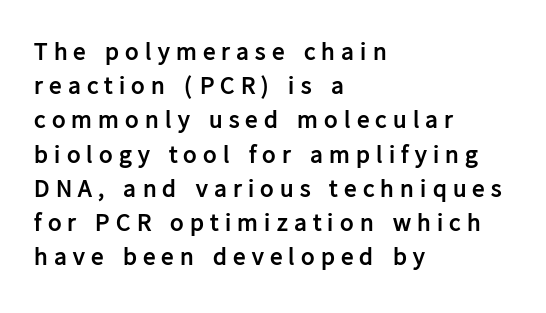
Summary of weight: heavy, a full bold. The rendering anchors every line to the left-hand side. The block of text has a typical density, with ordinary space between rows. The lettering holds an erect, upright posture throughout. The passage shown has open, widely tracked lettering throughout. The zone under the glyphs is completely vacant.
